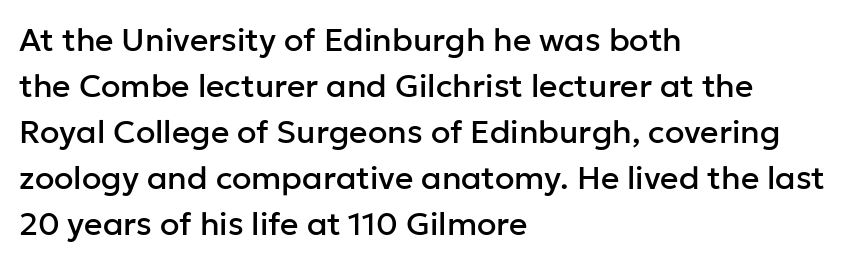
Q: Is the text italic (slanted)? A: No, it is upright.
Q: Is the typeface a serif or a sans-serif typeface? A: Sans-serif.
Q: Is the text underlined? A: No.
Q: How is the paragraph aligned? A: Left-aligned.
Q: Is the spacing between letters normal or unusually wide? A: Normal.
Q: Is the spacing between lines tight, normal or loose? A: Normal.
Q: Width (condensed, normal, or wide)? A: Normal.
Q: Stroke contrast? A: Low.
Q: x-height? A: Medium.
Q: Monospaced? A: No.
